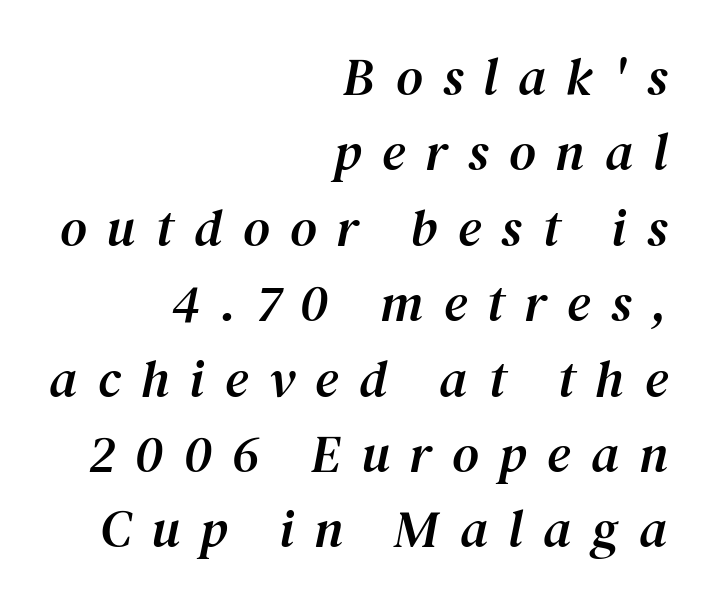
The image shows 52 px serif type, italic (leaning right); set right-aligned, normal line spacing (1.45x), unusually wide letter spacing (+0.39 em), not underlined; medium stroke contrast and a medium x-height.
